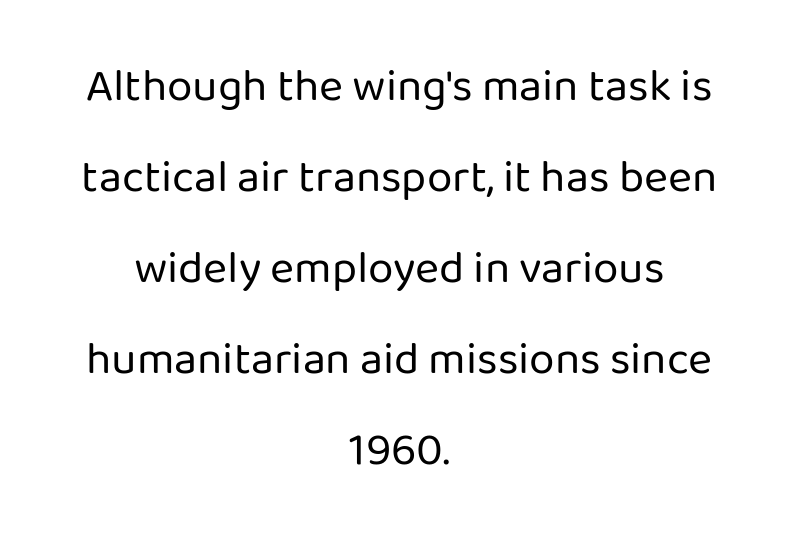
{"serif": "no", "italic": "no", "bold": "no", "weight": "regular", "width": "normal", "stroke_contrast": "low", "x_height": "medium", "monospaced": "no", "underline": "no", "align": "center", "line_spacing": "loose", "line_spacing_ratio": 1.98, "letter_spacing": "normal", "letter_spacing_em": 0.0, "glyph_px": 46}
